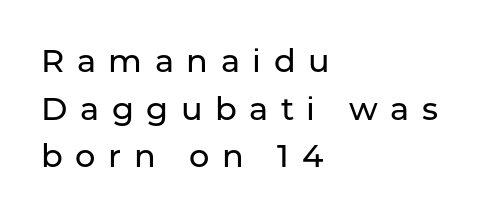
Font category for this specimen: sans-serif. Vertical spacing — default. Here the glyphs are tracked loosely, breaking word shapes into spaced letters. Unmarked baselines from the first word to the last.
